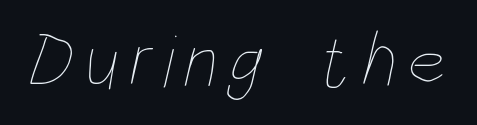
Q: Is the text bold? A: No.
Q: Is the text underlined? A: No.
Q: Width (condensed, normal, or wide)? A: Condensed.
Q: Stroke contrast? A: Low.
Q: x-height? A: Large.
Q: Monospaced? A: No.
